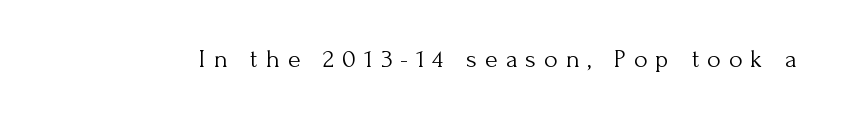
The image shows 26 px text type, upright; set unusually wide letter spacing (+0.31 em), not underlined.
